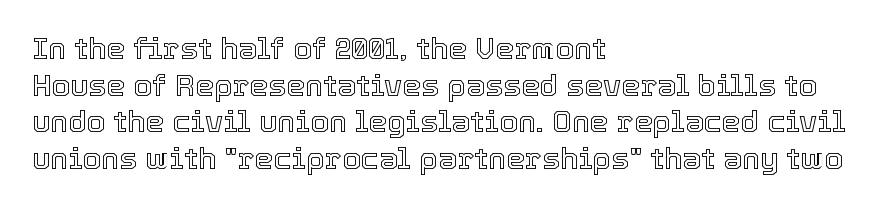
{"italic": "no", "width": "normal", "x_height": "medium", "monospaced": "no", "underline": "no", "align": "left", "line_spacing_ratio": 1.22, "letter_spacing": "normal", "letter_spacing_em": 0.0, "glyph_px": 30}
